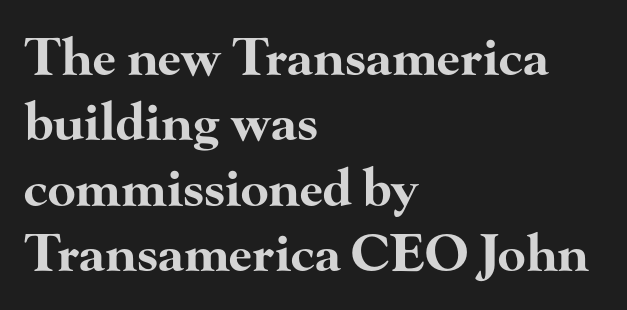
Q: Is the text bold? A: Yes.
Q: Is the text italic (slanted)? A: No, it is upright.
Q: Is the typeface a serif or a sans-serif typeface? A: Serif.
Q: Is the text underlined? A: No.
Q: How is the paragraph aligned? A: Left-aligned.
Q: Is the spacing between letters normal or unusually wide? A: Normal.
Q: Is the spacing between lines tight, normal or loose? A: Normal.
Q: Width (condensed, normal, or wide)? A: Wide.
Q: Stroke contrast? A: High.
Q: x-height? A: Small.
Q: Monospaced? A: No.
